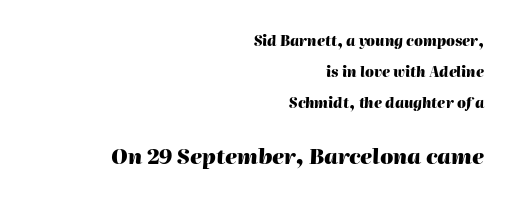
{"italic": "yes", "lean": "right", "slant_degrees": 2, "bold": "yes", "underline": "no", "align": "right", "line_spacing": "loose", "line_spacing_ratio": 2.22, "letter_spacing": "normal", "letter_spacing_em": 0.0, "larger_block": "second", "size_ratio": 1.5, "glyph_px": 21}
